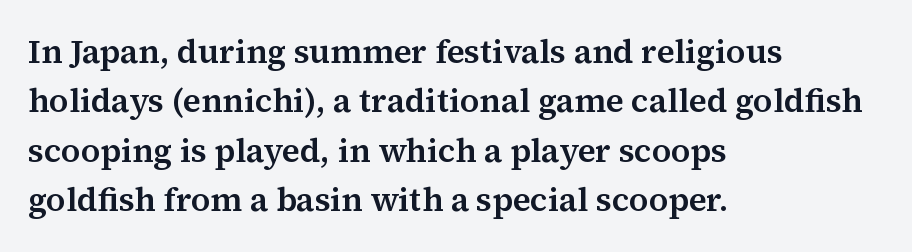
Q: Is the text italic (slanted)? A: No, it is upright.
Q: Is the typeface a serif or a sans-serif typeface? A: Serif.
Q: Is the text underlined? A: No.
Q: How is the paragraph aligned? A: Left-aligned.
Q: Is the spacing between letters normal or unusually wide? A: Normal.
Q: Is the spacing between lines tight, normal or loose? A: Normal.
Q: Width (condensed, normal, or wide)? A: Normal.
Q: Stroke contrast? A: Medium.
Q: x-height? A: Medium.
Q: Monospaced? A: No.
